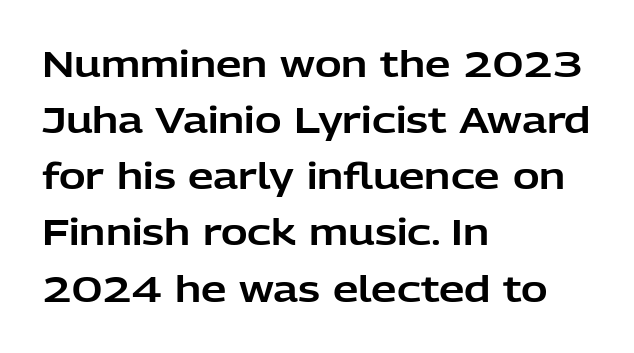
Q: Is the text italic (slanted)? A: No, it is upright.
Q: Is the typeface a serif or a sans-serif typeface? A: Sans-serif.
Q: Is the text underlined? A: No.
Q: How is the paragraph aligned? A: Left-aligned.
Q: Is the spacing between letters normal or unusually wide? A: Normal.
Q: Is the spacing between lines tight, normal or loose? A: Normal.
Q: Width (condensed, normal, or wide)? A: Normal.
Q: Stroke contrast? A: Low.
Q: x-height? A: Medium.
Q: Monospaced? A: No.
